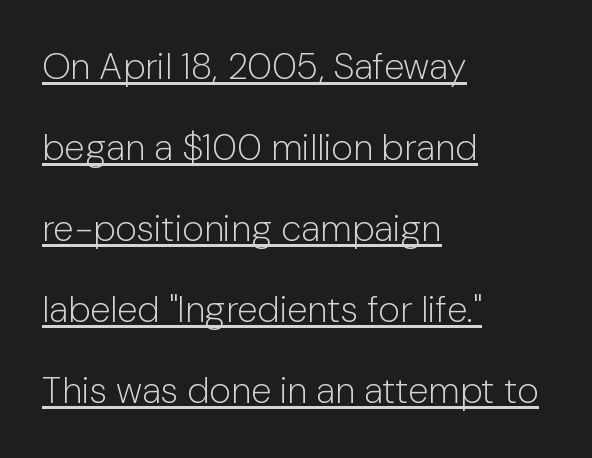
The image shows 37 px light sans-serif type, upright; set left-aligned, loose line spacing (2.19x), normal letter spacing, underlined; low stroke contrast and a medium x-height.
